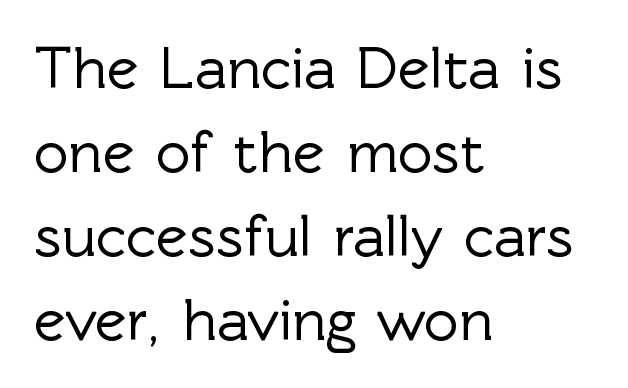
Q: Is the text italic (slanted)? A: No, it is upright.
Q: Is the typeface a serif or a sans-serif typeface? A: Sans-serif.
Q: Is the text underlined? A: No.
Q: How is the paragraph aligned? A: Left-aligned.
Q: Is the spacing between letters normal or unusually wide? A: Normal.
Q: Is the spacing between lines tight, normal or loose? A: Normal.
Q: Width (condensed, normal, or wide)? A: Normal.
Q: x-height? A: Medium.
Q: Monospaced? A: No.
